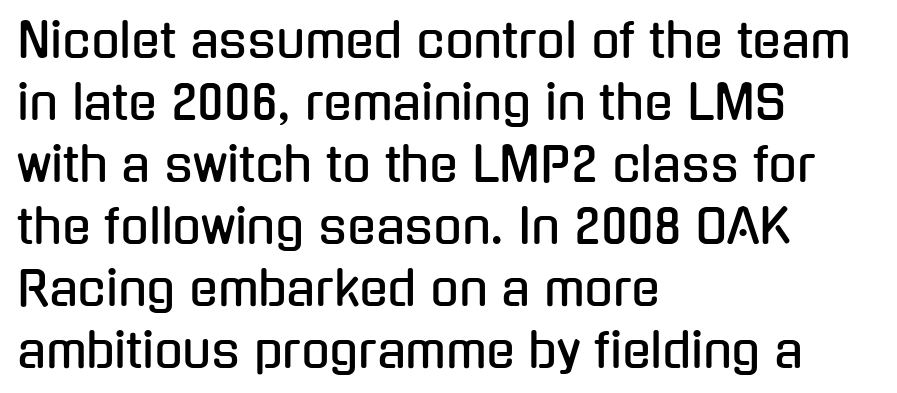
Q: Is the text italic (slanted)? A: No, it is upright.
Q: Is the typeface a serif or a sans-serif typeface? A: Sans-serif.
Q: Is the text underlined? A: No.
Q: How is the paragraph aligned? A: Left-aligned.
Q: Is the spacing between letters normal or unusually wide? A: Normal.
Q: Is the spacing between lines tight, normal or loose? A: Normal.
Q: Width (condensed, normal, or wide)? A: Condensed.
Q: Stroke contrast? A: Low.
Q: x-height? A: Medium.
Q: Monospaced? A: No.
